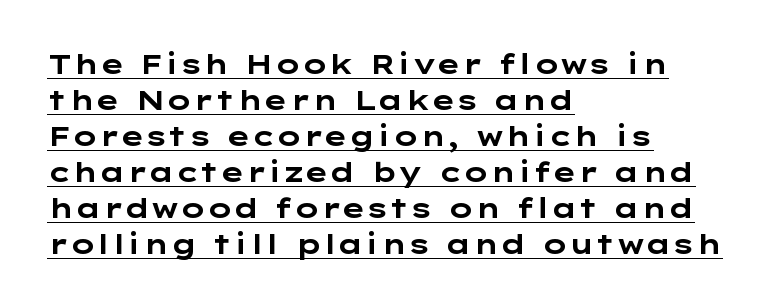
{"italic": "no", "bold": "yes", "underline": "yes", "align": "left", "line_spacing": "normal", "line_spacing_ratio": 1.33, "letter_spacing": "normal", "letter_spacing_em": 0.0, "glyph_px": 27}
